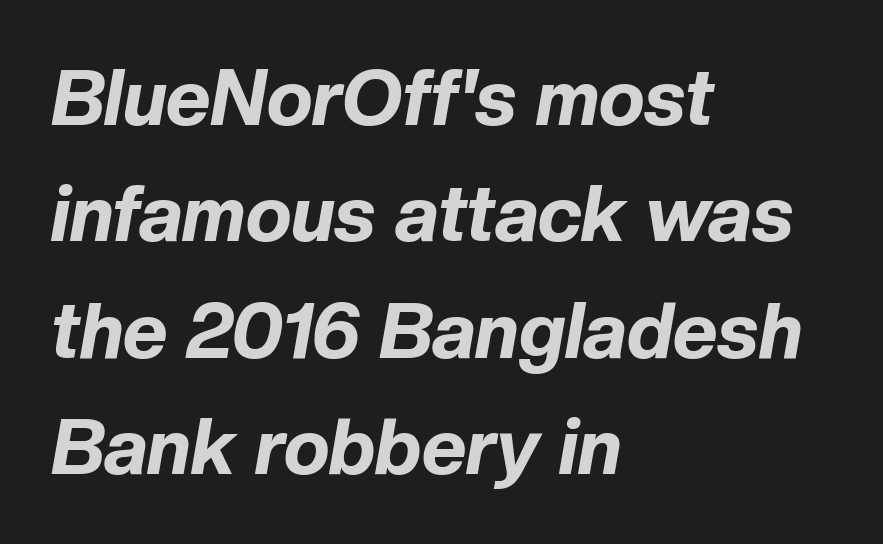
Q: Is the text bold? A: Yes.
Q: Is the text italic (slanted)? A: Yes, it leans right by about 10 degrees.
Q: Is the text underlined? A: No.
Q: How is the paragraph aligned? A: Left-aligned.
Q: Is the spacing between letters normal or unusually wide? A: Normal.
Q: Is the spacing between lines tight, normal or loose? A: Normal.
Q: Width (condensed, normal, or wide)? A: Normal.
Q: Stroke contrast? A: Low.
Q: x-height? A: Medium.
Q: Monospaced? A: No.
